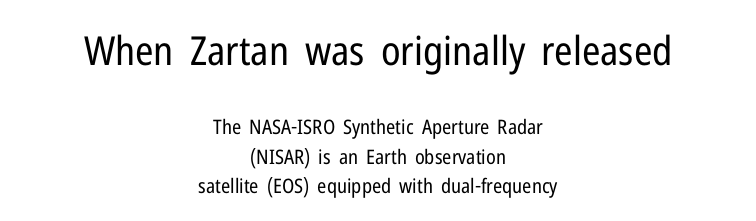
The image shows 40 px regular-weight, condensed sans-serif type, upright; set centered, normal line spacing (1.46x), normal letter spacing, not underlined; the first (top) block is 2.0x larger; low stroke contrast and a medium x-height.
